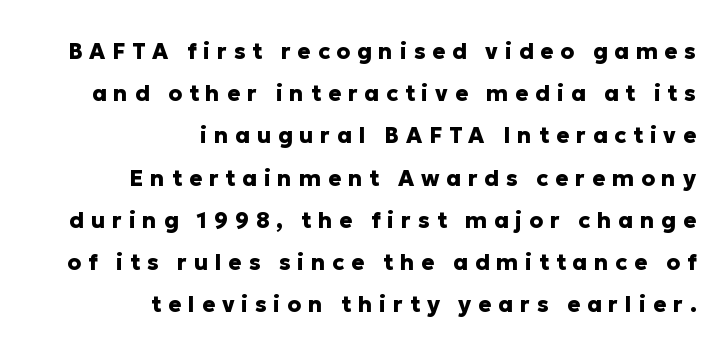
Glyph-to-glyph distance is far greater than everyday printed text. Widely set lines give the paragraph a tall, airy silhouette. Vertical strokes here are truly vertical. Each glyph is drawn with heavy, bold strokes.
